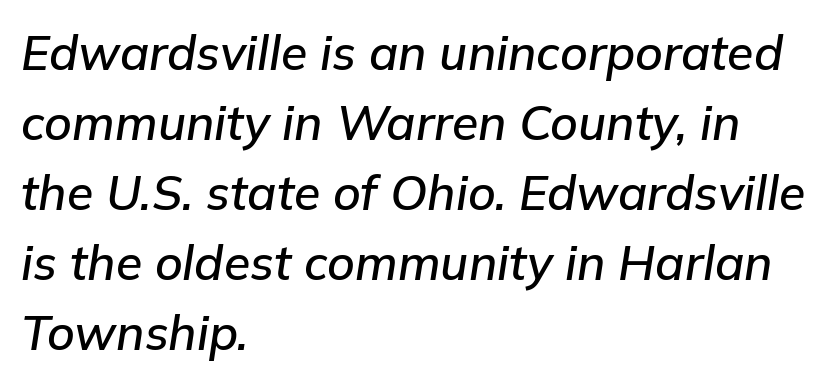
{"italic": "yes", "lean": "right", "slant_degrees": 9, "width": "normal", "stroke_contrast": "low", "x_height": "medium", "monospaced": "no", "underline": "no", "align": "left", "line_spacing": "normal", "line_spacing_ratio": 1.46, "letter_spacing": "normal", "letter_spacing_em": 0.0, "glyph_px": 48}
